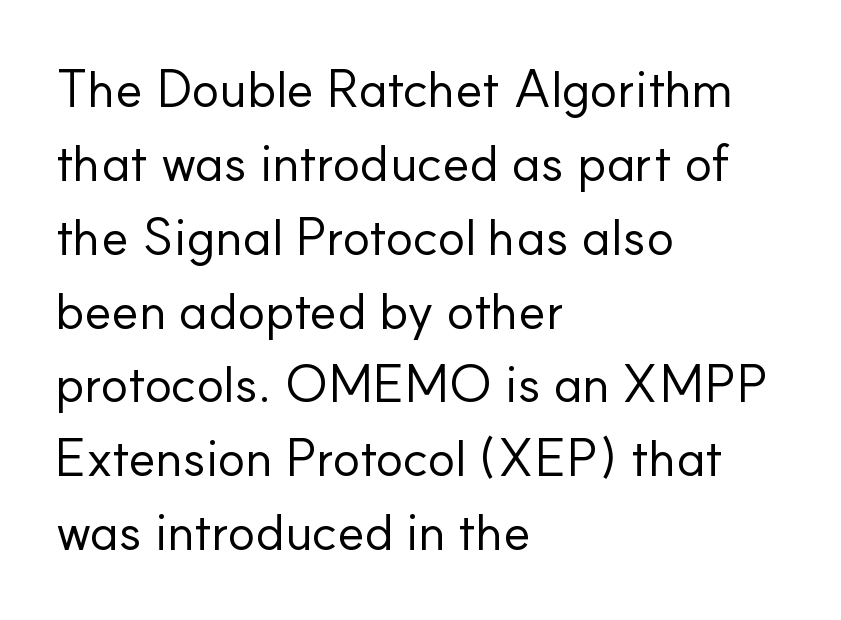
The letters look calm and open, with moderate or lighter stems. This rendering uses left alignment, leaving the right contour irregular. Varying glyph widths throughout — classic text-font behaviour. The horizontal fit of the characters is conventional and even.
